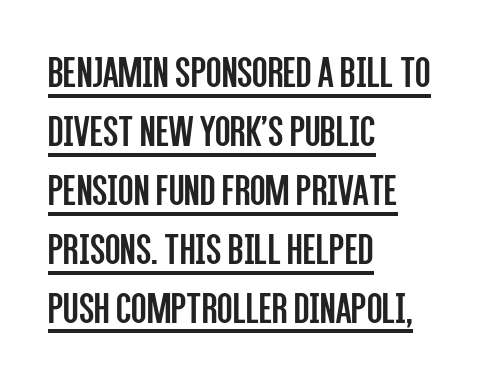
Q: Is the text bold? A: No.
Q: Is the text italic (slanted)? A: No, it is upright.
Q: Is the typeface a serif or a sans-serif typeface? A: Sans-serif.
Q: Is the text underlined? A: Yes.
Q: How is the paragraph aligned? A: Left-aligned.
Q: Is the spacing between letters normal or unusually wide? A: Normal.
Q: Is the spacing between lines tight, normal or loose? A: Normal.
Q: Width (condensed, normal, or wide)? A: Condensed.
Q: Stroke contrast? A: Low.
Q: x-height? A: Large.
Q: Monospaced? A: No.
